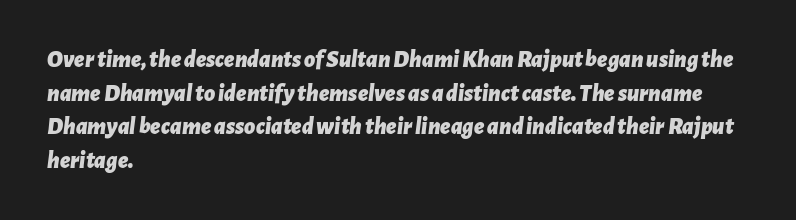
Q: Is the text bold? A: Yes.
Q: Is the text italic (slanted)? A: Yes, it leans right by about 7 degrees.
Q: Is the text underlined? A: No.
Q: How is the paragraph aligned? A: Left-aligned.
Q: Is the spacing between letters normal or unusually wide? A: Normal.
Q: Is the spacing between lines tight, normal or loose? A: Normal.
